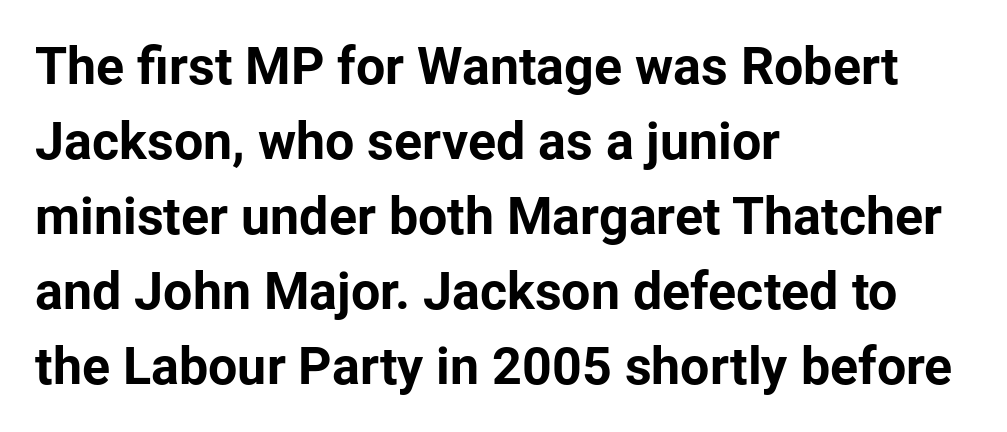
The image shows 52 px bold sans-serif type, upright; set left-aligned, normal line spacing (1.44x), normal letter spacing, not underlined; low stroke contrast and a medium x-height.
